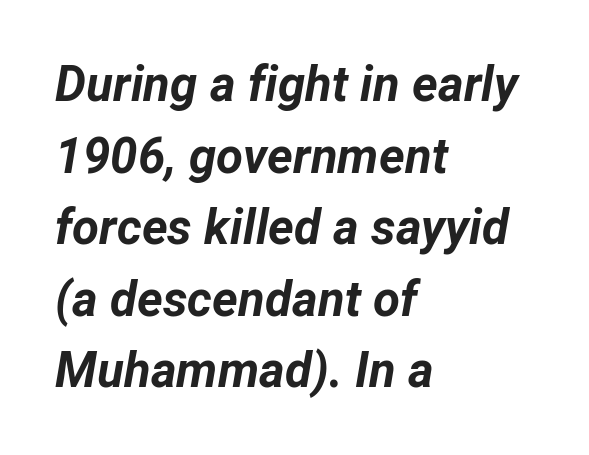
Q: Is the text bold? A: Yes.
Q: Is the text italic (slanted)? A: Yes, it leans right by about 12 degrees.
Q: Is the text underlined? A: No.
Q: How is the paragraph aligned? A: Left-aligned.
Q: Is the spacing between letters normal or unusually wide? A: Normal.
Q: Is the spacing between lines tight, normal or loose? A: Normal.
Q: Width (condensed, normal, or wide)? A: Normal.
Q: Stroke contrast? A: Low.
Q: x-height? A: Medium.
Q: Monospaced? A: No.
